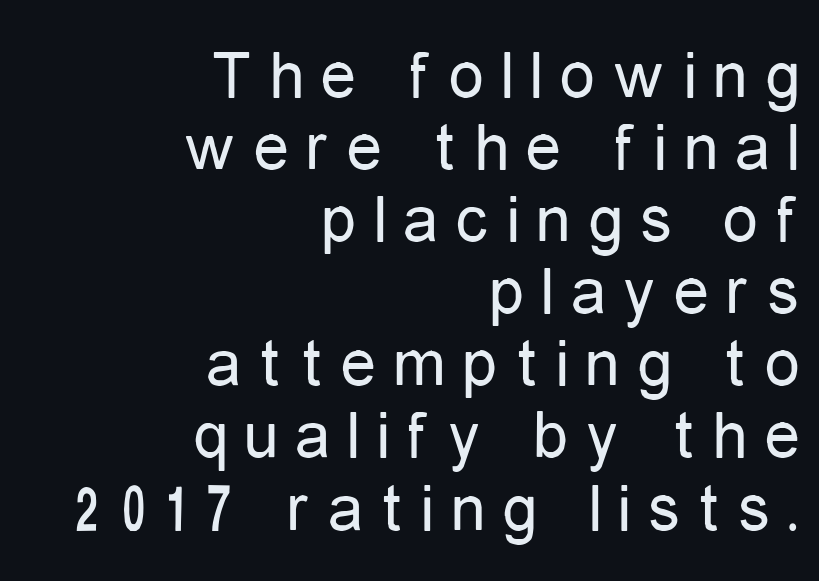
Does extra space separate the letters? Yes, quite a lot of it. The line-height multiplier appears low, near solid setting. The weight tops out at a normal text grade. Nope, not italic — everything's standing straight. Note the varied advance widths — an 'i' is clearly narrower than an 'm'.
